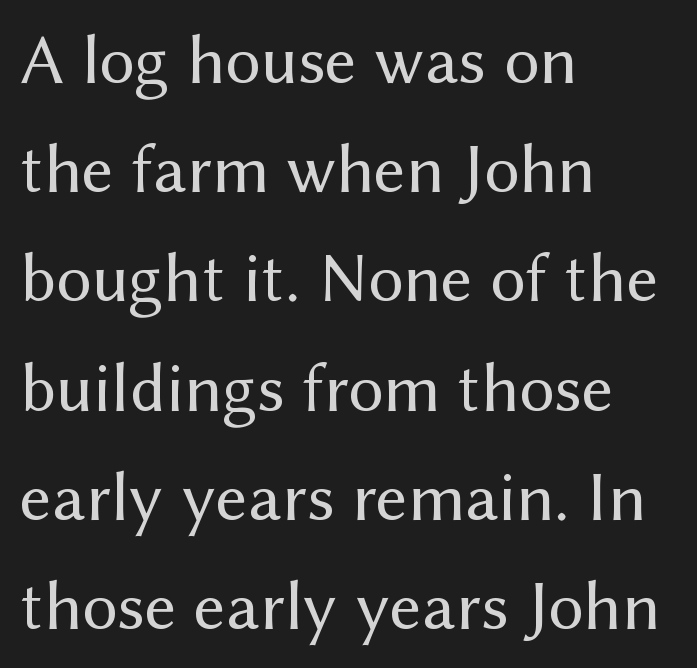
The image shows 70 px regular-weight sans-serif type, upright; set left-aligned, normal line spacing (1.56x), normal letter spacing, not underlined; medium stroke contrast and a medium x-height.
